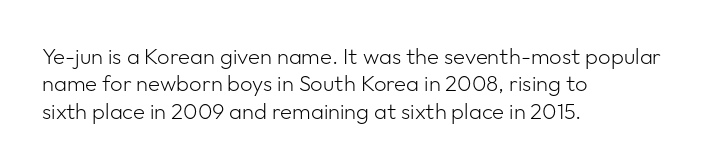
Q: Is the text bold? A: No.
Q: Is the text italic (slanted)? A: No, it is upright.
Q: Is the text underlined? A: No.
Q: How is the paragraph aligned? A: Left-aligned.
Q: Is the spacing between letters normal or unusually wide? A: Normal.
Q: Is the spacing between lines tight, normal or loose? A: Normal.
